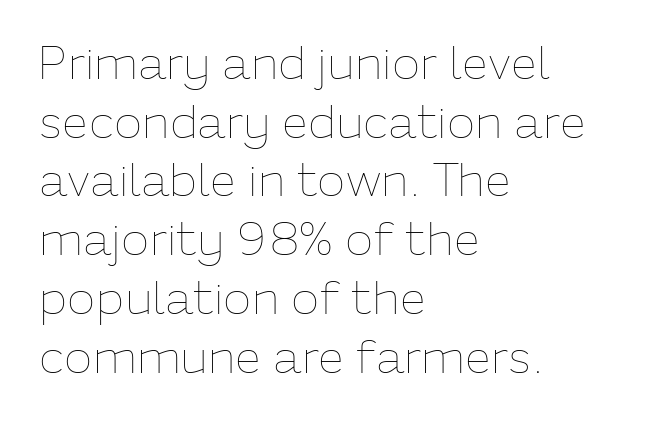
The image shows 47 px thin type, upright; set left-aligned, normal line spacing (1.25x), normal letter spacing, not underlined; low stroke contrast and a medium x-height.
